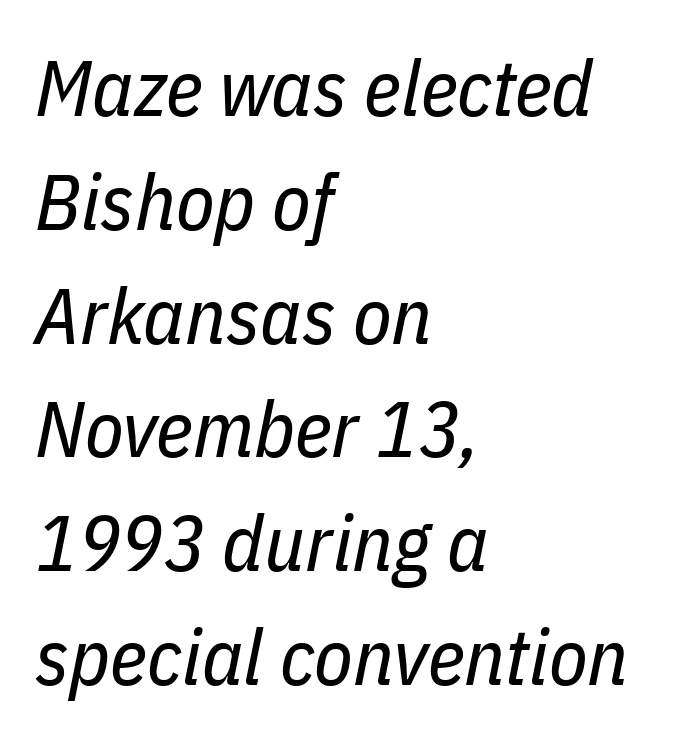
The setting favours the left margin, as ordinary paragraphs usually do. Is this a fixed-width face? No — the glyphs have proportional, varying widths. Heft: none added — not bold. The letterforms sit shoulder to shoulder at normal distance. Is the type slanted? Yes — the strokes lean at a clear angle. Quick note: underline off.
